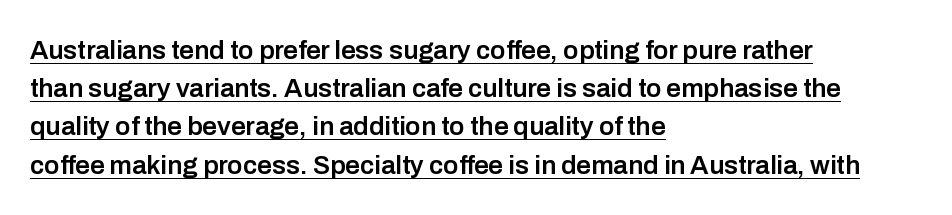
The letters sit at their default tracking, neither squeezed nor spread. The words here are underlined. The face used here is a semibold: visibly heavier than regular, lighter than bold. Students, observe: this is what conventionally led text looks like. Posture: upright roman. Each line starts at the same left margin while the right side varies.
